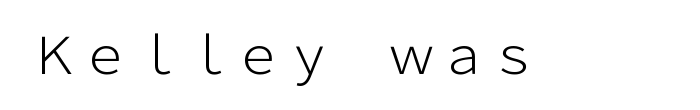
Q: Is the text bold? A: No.
Q: Is the text italic (slanted)? A: No, it is upright.
Q: Is the typeface a serif or a sans-serif typeface? A: Sans-serif.
Q: Is the text underlined? A: No.
Q: Is the spacing between letters normal or unusually wide? A: Normal.
Q: Width (condensed, normal, or wide)? A: Normal.
Q: Stroke contrast? A: Low.
Q: x-height? A: Medium.
Q: Monospaced? A: No.
